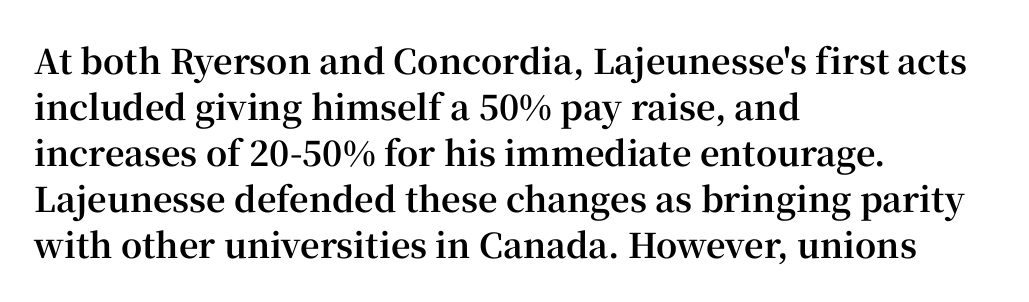
The image shows 34 px bold serif type, upright; set left-aligned, normal line spacing (1.35x), normal letter spacing, not underlined; high stroke contrast and a medium x-height.
